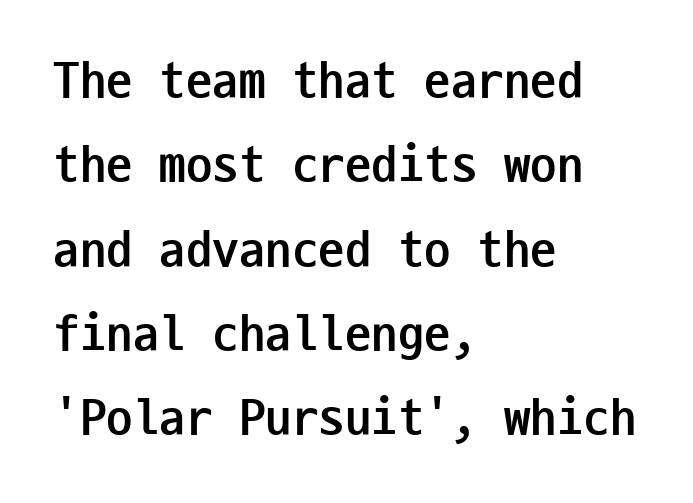
Do the characters align in a grid? Yes, the font is monospaced. Students, note that the glyphs here touch the page at normal intervals. The rows are spaced the way most documents space them. Weight: bold.
